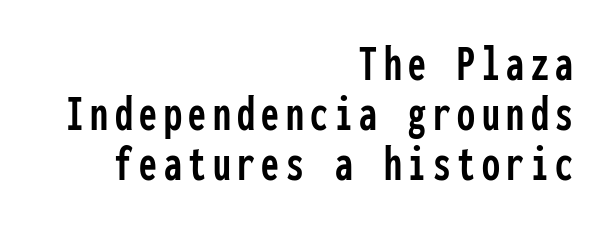
Has an underline been added? It has not. Leading: reduced. The letters march in equal steps, a hallmark of fixed-pitch type. Does the copy run flush right? Yes — the right margin is perfectly even.
